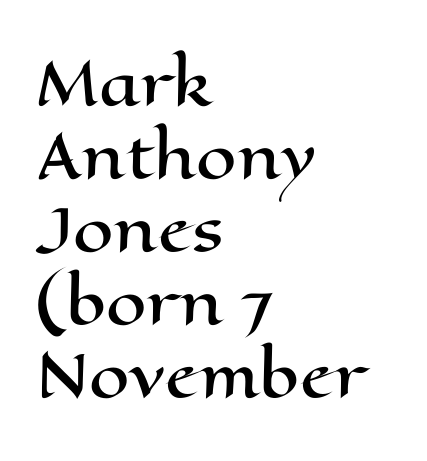
The type is set solid horizontally, with unmodified tracking. A bare baseline throughout the passage. Every row of glyphs begins at an identical x-position on the left. The passage shown is typed in a proportional face where columns would drift.
